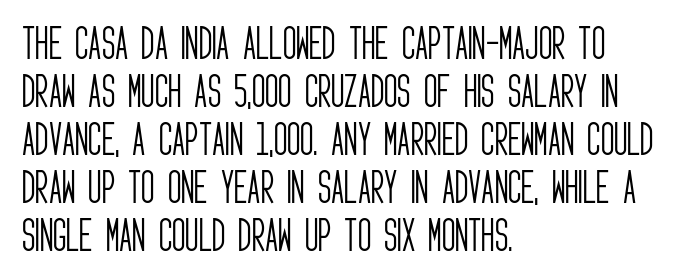
The image shows 37 px light, condensed sans-serif type, upright; set left-aligned, normal line spacing (1.3x), normal letter spacing, not underlined; low stroke contrast and a large x-height.
